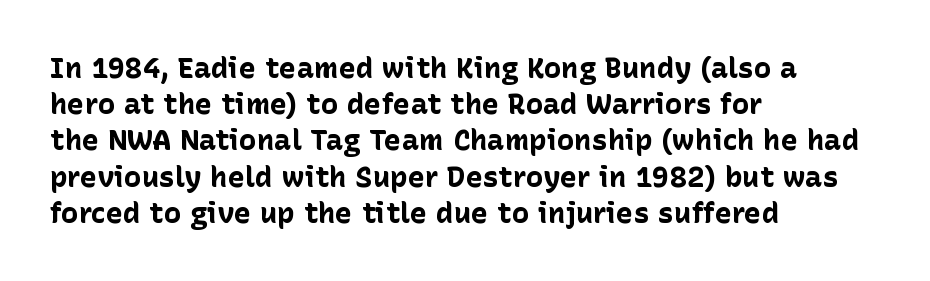
Q: Is the text bold? A: Yes.
Q: Is the text italic (slanted)? A: No, it is upright.
Q: Is the typeface a serif or a sans-serif typeface? A: Sans-serif.
Q: Is the text underlined? A: No.
Q: How is the paragraph aligned? A: Left-aligned.
Q: Is the spacing between letters normal or unusually wide? A: Normal.
Q: Is the spacing between lines tight, normal or loose? A: Normal.
Q: Width (condensed, normal, or wide)? A: Normal.
Q: Stroke contrast? A: Low.
Q: x-height? A: Medium.
Q: Monospaced? A: No.
